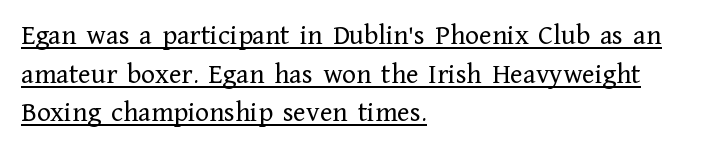
Rendered with straight, roman letterforms. The face looks like a standard text weight, possibly lighter. Horizontally, the lines are justified to the leading edge only. A typesetter would call this zero additional tracking. Observe the serifs anchoring each vertical stroke in this sample.
